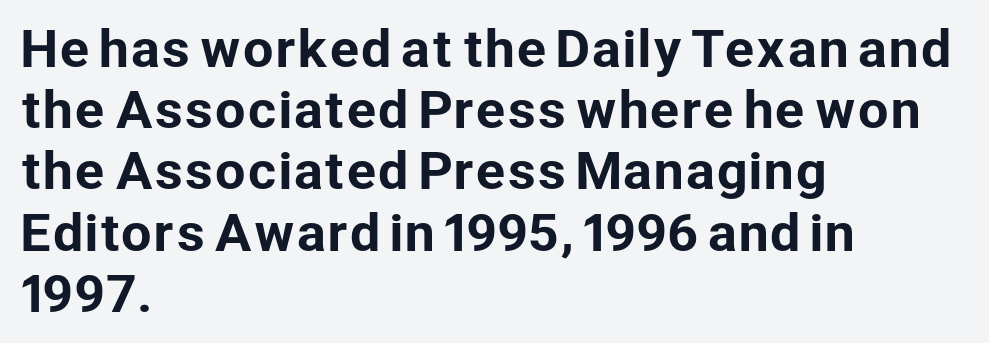
{"serif": "no", "italic": "no", "width": "normal", "stroke_contrast": "low", "x_height": "medium", "monospaced": "no", "underline": "no", "align": "left", "line_spacing": "normal", "line_spacing_ratio": 1.25, "letter_spacing": "normal", "letter_spacing_em": 0.0, "glyph_px": 49}
